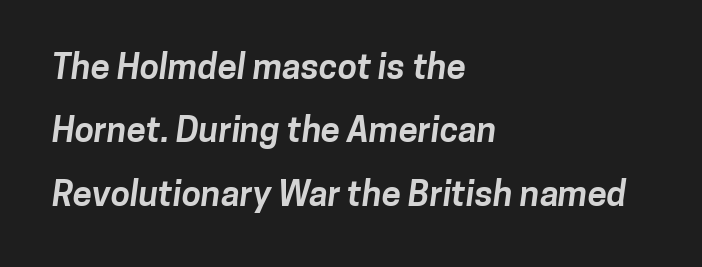
The image shows 35 px bold sans-serif type; set left-aligned, line spacing 1.81x, normal letter spacing, not underlined; low stroke contrast and a medium x-height.
